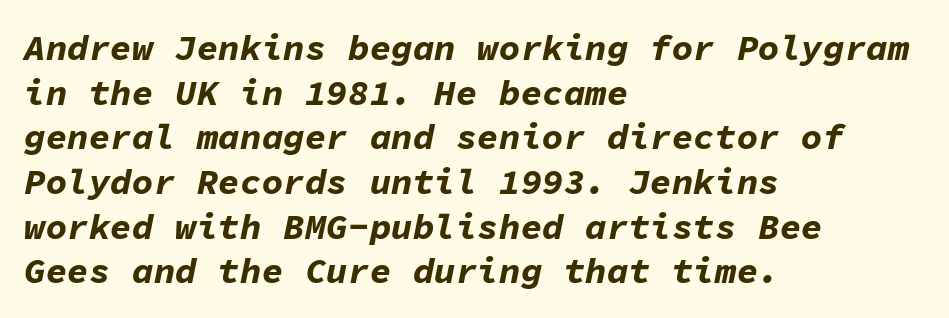
Notice how thick the strokes are: this is what a full bold looks like. Note the uniform advance width — an 'i' takes as much space as an 'm'. Would a proofreader flag this as italicized? Yes. The foot of each line stays bare and open. The gaps between neighbouring characters are ordinary and unremarkable.
